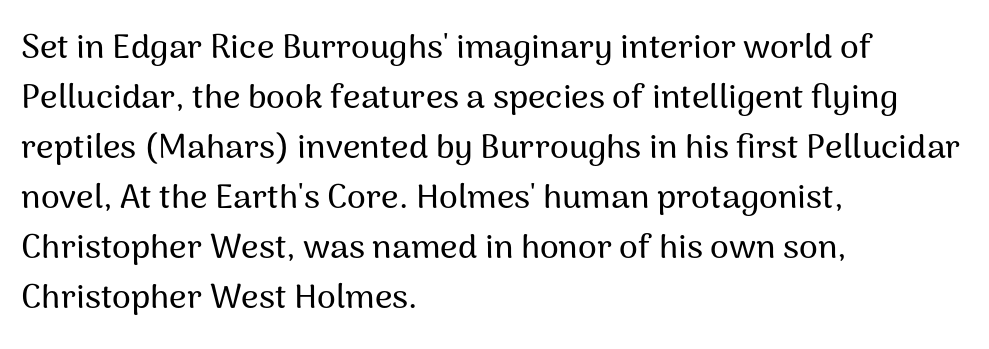
Q: Is the text italic (slanted)? A: No, it is upright.
Q: Is the typeface a serif or a sans-serif typeface? A: Sans-serif.
Q: Is the text underlined? A: No.
Q: How is the paragraph aligned? A: Left-aligned.
Q: Is the spacing between letters normal or unusually wide? A: Normal.
Q: Is the spacing between lines tight, normal or loose? A: Normal.
Q: Width (condensed, normal, or wide)? A: Normal.
Q: Stroke contrast? A: Medium.
Q: x-height? A: Medium.
Q: Monospaced? A: No.
